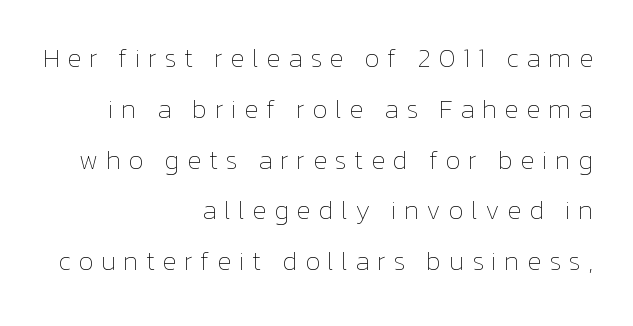
{"italic": "no", "bold": "no", "underline": "no", "align": "right", "line_spacing_ratio": 1.88, "letter_spacing": "wide", "letter_spacing_em": 0.27, "glyph_px": 27}
